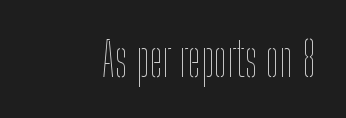
Q: Is the text bold? A: No.
Q: Is the text italic (slanted)? A: No, it is upright.
Q: Is the text underlined? A: No.
Q: How is the paragraph aligned? A: Right-aligned.
Q: Is the spacing between letters normal or unusually wide? A: Normal.
Q: Width (condensed, normal, or wide)? A: Condensed.
Q: Stroke contrast? A: Low.
Q: x-height? A: Medium.
Q: Monospaced? A: No.
